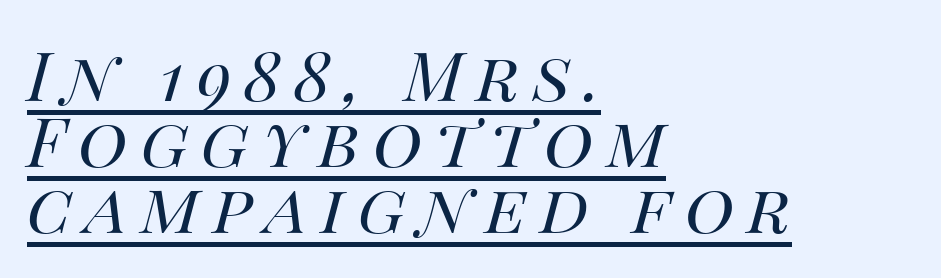
The image shows 68 px regular-weight type, italic (leaning right); set left-aligned, tight line spacing (0.97x), underlined; medium stroke contrast and a large x-height.
